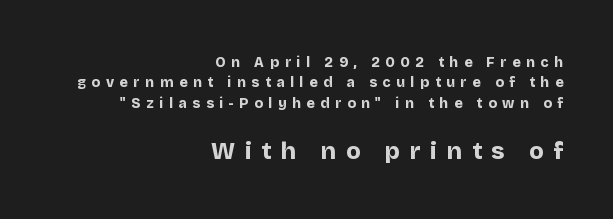
Q: Is the text bold? A: Yes.
Q: Is the text italic (slanted)? A: No, it is upright.
Q: Is the text underlined? A: No.
Q: How is the paragraph aligned? A: Right-aligned.
Q: Is the spacing between letters normal or unusually wide? A: Unusually wide.
Q: Is the spacing between lines tight, normal or loose? A: Normal.
Q: Which block of text is set in a larger size, the first (top) or the second (bottom)? A: The second (bottom) one.
